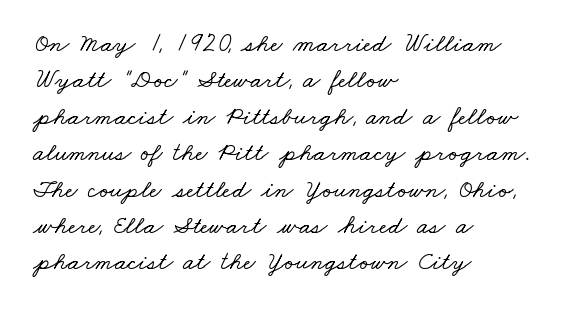
Q: Is the text underlined? A: No.
Q: How is the paragraph aligned? A: Left-aligned.
Q: Is the spacing between letters normal or unusually wide? A: Normal.
Q: Is the spacing between lines tight, normal or loose? A: Normal.
